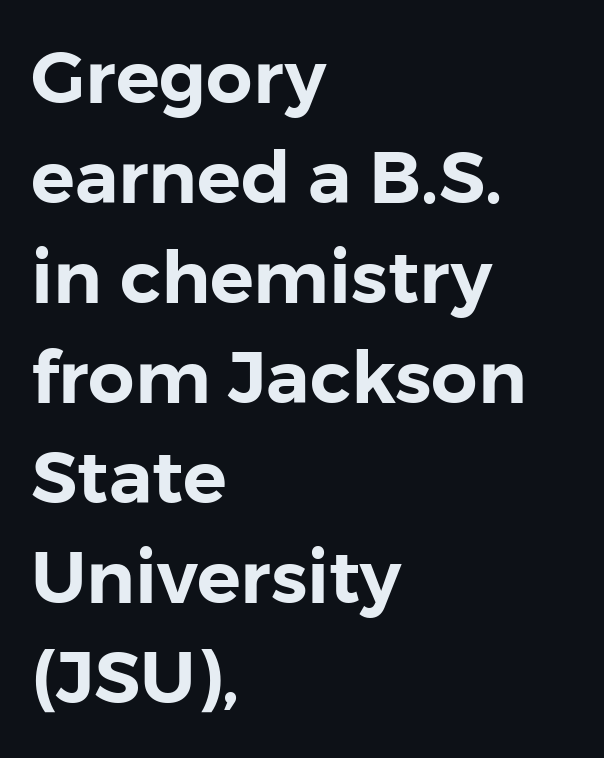
The image shows 73 px sans-serif type, upright; set left-aligned, normal line spacing (1.37x), normal letter spacing, not underlined; low stroke contrast and a medium x-height.
